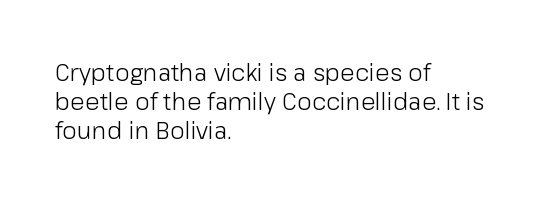
Horizontal alignment here is leftward, the default for most running prose. Is the stroke heavy? The answer is a plain regular-or-lighter. Posture: upright roman. The baseline area is clear. Between one letter and the next there's only the usual sliver of space.
